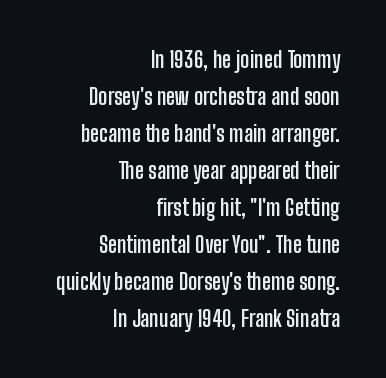
The image shows 22 px bold type, upright; set right-aligned, normal line spacing (1.68x), normal letter spacing, not underlined.
